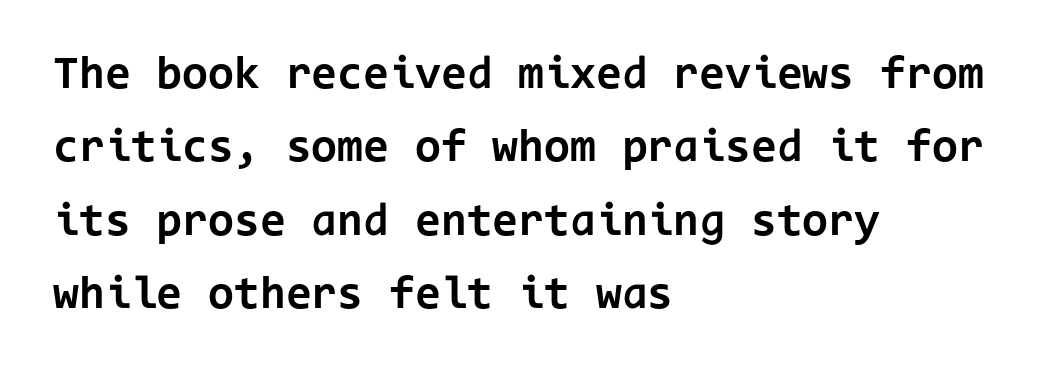
The image shows 47 px bold sans-serif type, upright, monospaced; set left-aligned, normal line spacing (1.56x), normal letter spacing, not underlined; low stroke contrast and a medium x-height.
